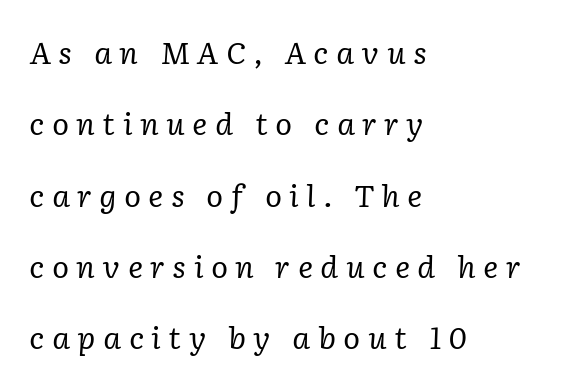
The text block is weighted toward the left margin, trailing off unevenly rightward. Is there much room between lines? Yes — plenty of vertical air separates them. The glyphs in this specimen are seriffed. Rendered with sloped, italic letterforms. Students, note that the glyphs here are deliberately spaced far apart.
